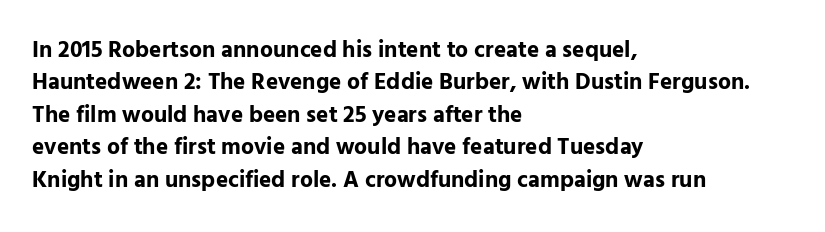
Q: Is the text bold? A: Yes.
Q: Is the text italic (slanted)? A: No, it is upright.
Q: Is the text underlined? A: No.
Q: How is the paragraph aligned? A: Left-aligned.
Q: Is the spacing between letters normal or unusually wide? A: Normal.
Q: Is the spacing between lines tight, normal or loose? A: Normal.
